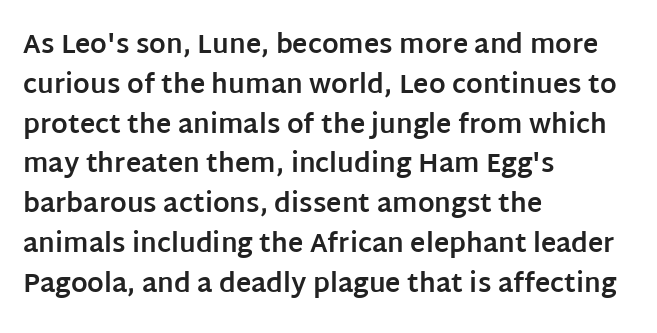
Q: Is the text bold? A: Yes.
Q: Is the text italic (slanted)? A: No, it is upright.
Q: Is the text underlined? A: No.
Q: How is the paragraph aligned? A: Left-aligned.
Q: Is the spacing between letters normal or unusually wide? A: Normal.
Q: Is the spacing between lines tight, normal or loose? A: Normal.
